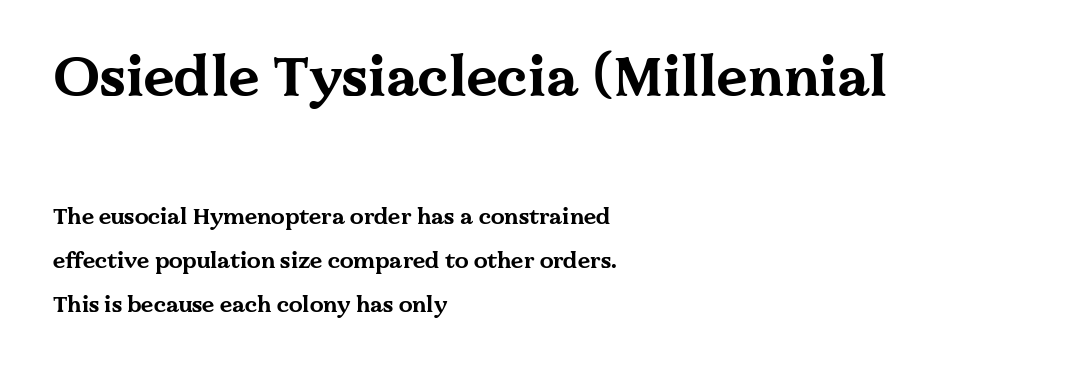
Q: Is the text bold? A: Yes.
Q: Is the text italic (slanted)? A: No, it is upright.
Q: Is the typeface a serif or a sans-serif typeface? A: Serif.
Q: Is the text underlined? A: No.
Q: How is the paragraph aligned? A: Left-aligned.
Q: Is the spacing between letters normal or unusually wide? A: Normal.
Q: Is the spacing between lines tight, normal or loose? A: Loose.
Q: Which block of text is set in a larger size, the first (top) or the second (bottom)? A: The first (top) one.
Q: Width (condensed, normal, or wide)? A: Wide.
Q: Stroke contrast? A: Medium.
Q: x-height? A: Medium.
Q: Monospaced? A: No.
